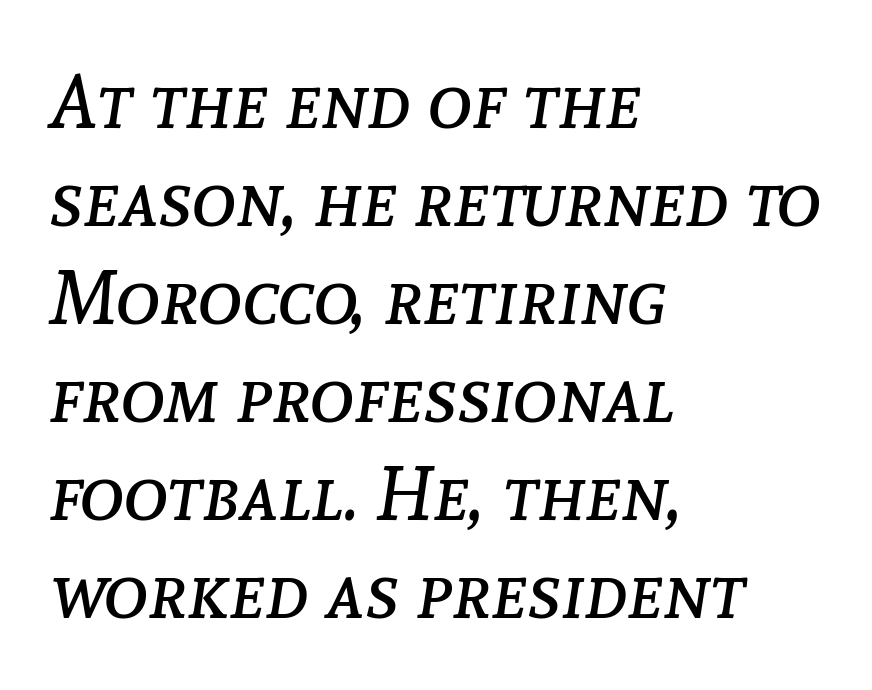
The image shows 76 px regular-weight type, italic (leaning right); set left-aligned, normal line spacing (1.29x), normal letter spacing, not underlined; low stroke contrast and a medium x-height.
